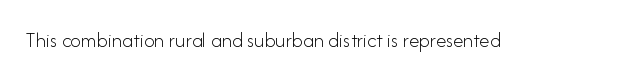
Q: Is the text bold? A: No.
Q: Is the text italic (slanted)? A: No, it is upright.
Q: Is the text underlined? A: No.
Q: Is the spacing between letters normal or unusually wide? A: Normal.
